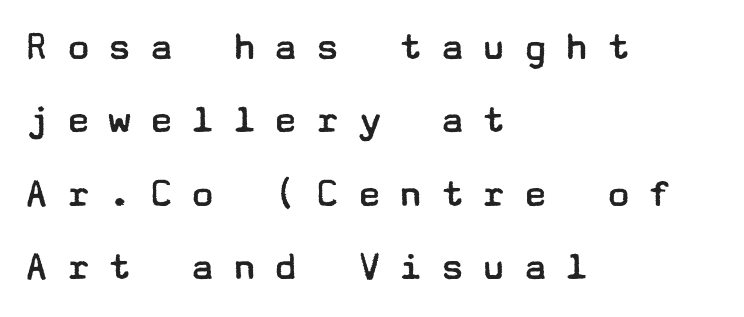
Q: Is the text bold? A: No.
Q: Is the text italic (slanted)? A: No, it is upright.
Q: Is the typeface a serif or a sans-serif typeface? A: Sans-serif.
Q: Is the text underlined? A: No.
Q: How is the paragraph aligned? A: Left-aligned.
Q: Is the spacing between letters normal or unusually wide? A: Unusually wide.
Q: Width (condensed, normal, or wide)? A: Wide.
Q: Stroke contrast? A: Low.
Q: x-height? A: Medium.
